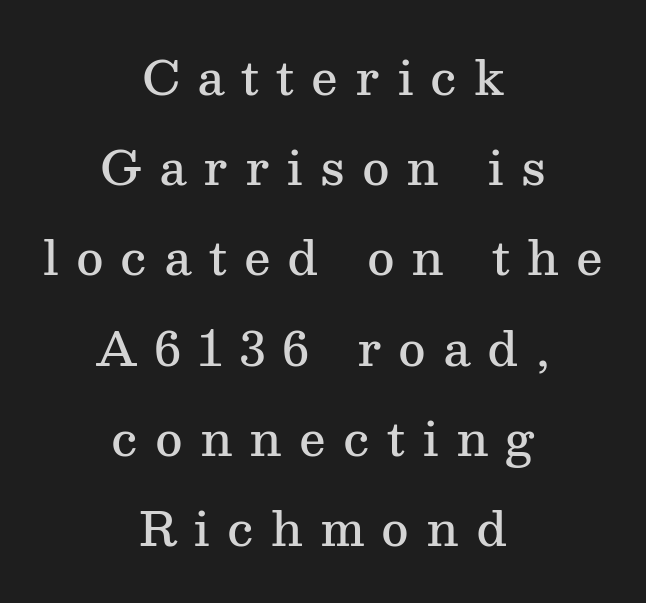
The image shows 47 px semibold serif type, upright; set centered, loose line spacing (1.92x), unusually wide letter spacing (+0.36 em), not underlined; medium stroke contrast and a medium x-height.
